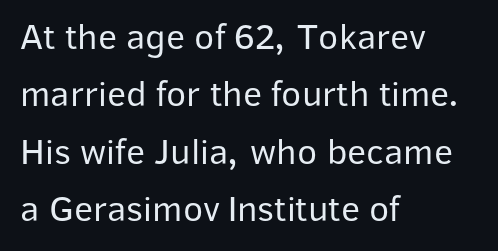
{"serif": "no", "italic": "no", "bold": "no", "weight": "regular", "width": "normal", "stroke_contrast": "low", "x_height": "medium", "monospaced": "no", "underline": "no", "align": "left", "line_spacing": "normal", "line_spacing_ratio": 1.55, "letter_spacing": "normal", "letter_spacing_em": 0.0, "glyph_px": 37}
